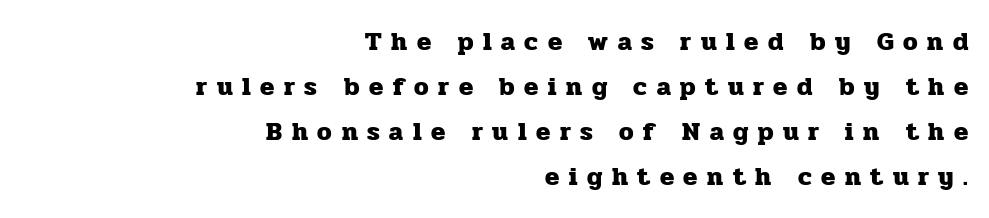
The image shows 26 px bold type, upright; set right-aligned, line spacing 1.73x, unusually wide letter spacing (+0.37 em), not underlined.
